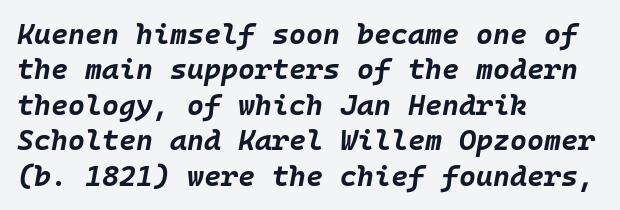
{"italic": "yes", "lean": "right", "slant_degrees": 10, "bold": "yes", "weight": "bold", "width": "normal", "stroke_contrast": "low", "x_height": "large", "monospaced": "yes", "underline": "no", "align": "left", "line_spacing_ratio": 1.22, "letter_spacing": "normal", "letter_spacing_em": 0.0, "glyph_px": 29}
